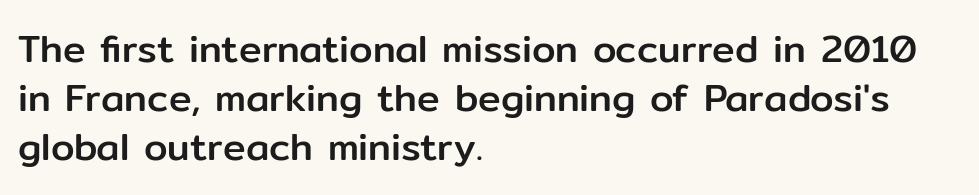
Q: Is the text italic (slanted)? A: No, it is upright.
Q: Is the typeface a serif or a sans-serif typeface? A: Sans-serif.
Q: Is the text underlined? A: No.
Q: How is the paragraph aligned? A: Left-aligned.
Q: Is the spacing between letters normal or unusually wide? A: Normal.
Q: Is the spacing between lines tight, normal or loose? A: Normal.
Q: Width (condensed, normal, or wide)? A: Normal.
Q: Stroke contrast? A: Low.
Q: x-height? A: Medium.
Q: Monospaced? A: No.
